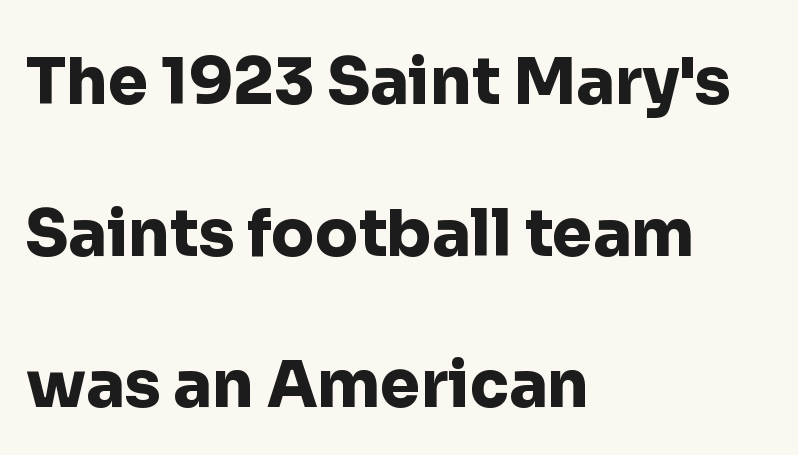
Nothing unusual about the tracking: characters are spaced as the font intends. Observe the absence of serifs on each vertical stroke in this sample. One-word summary of the alignment: left. Each row of text sits above clean, open space. This sample has the flowing, uneven cadence of proportional lettering. It's the straight-up-and-down kind of type.
